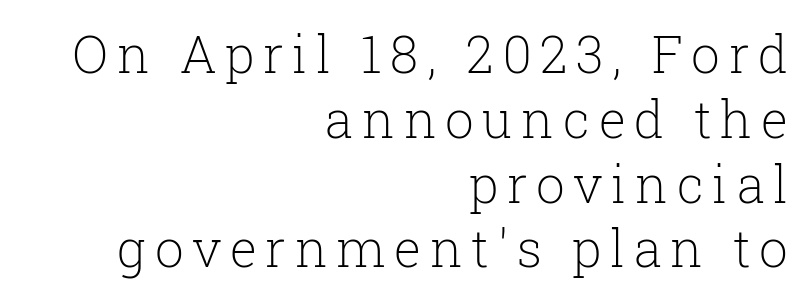
Q: Is the text bold? A: No.
Q: Is the text italic (slanted)? A: No, it is upright.
Q: Is the typeface a serif or a sans-serif typeface? A: Serif.
Q: Is the text underlined? A: No.
Q: How is the paragraph aligned? A: Right-aligned.
Q: Is the spacing between lines tight, normal or loose? A: Normal.
Q: Width (condensed, normal, or wide)? A: Normal.
Q: Stroke contrast? A: Low.
Q: x-height? A: Medium.
Q: Monospaced? A: No.
